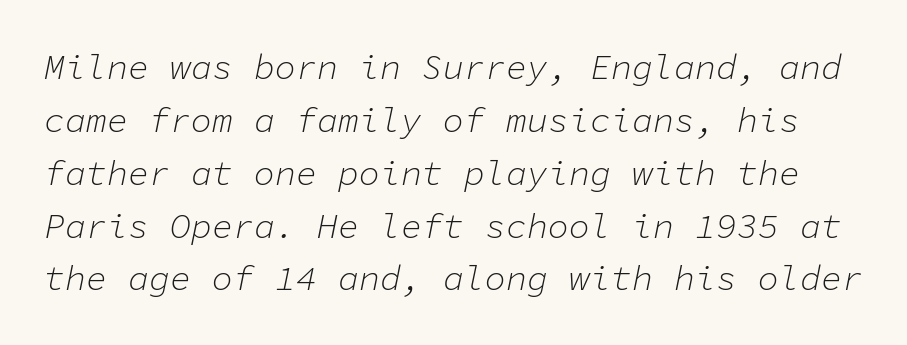
Only glyphs here, with clear space below each row. Think standard paragraph weight, or any step lighter than that. Default kerning and tracking; the words read as compact shapes. Think of a typewriter: that constant character pitch is what you see here.
